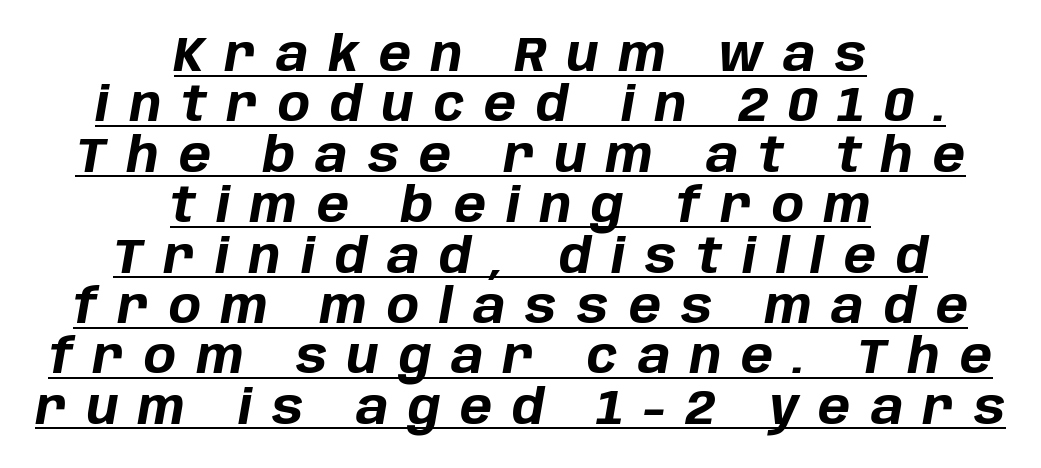
Q: Is the text bold? A: Yes.
Q: Is the text italic (slanted)? A: Yes, it leans right by about 10 degrees.
Q: Is the text underlined? A: Yes.
Q: How is the paragraph aligned? A: Centered.
Q: Is the spacing between letters normal or unusually wide? A: Unusually wide.
Q: Is the spacing between lines tight, normal or loose? A: Tight.
Q: Width (condensed, normal, or wide)? A: Normal.
Q: Stroke contrast? A: Low.
Q: x-height? A: Large.
Q: Monospaced? A: No.
